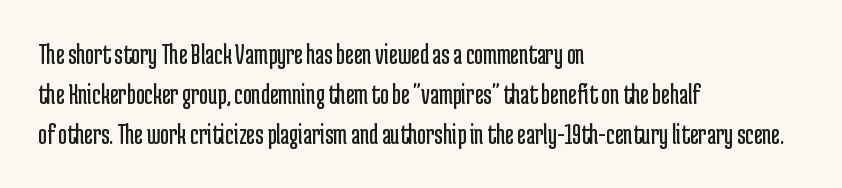
The image shows 30 px regular-weight, condensed sans-serif type, upright; set left-aligned, normal line spacing (1.34x), normal letter spacing, not underlined; low stroke contrast and a medium x-height.
